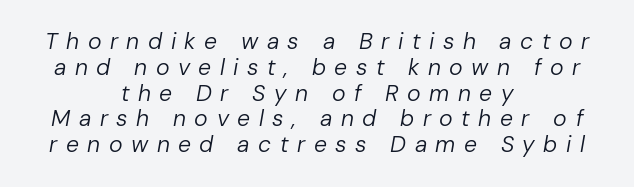
Q: Is the text bold? A: No.
Q: Is the text italic (slanted)? A: Yes, it leans right by about 10 degrees.
Q: Is the text underlined? A: No.
Q: How is the paragraph aligned? A: Centered.
Q: Is the spacing between letters normal or unusually wide? A: Unusually wide.
Q: Is the spacing between lines tight, normal or loose? A: Tight.
